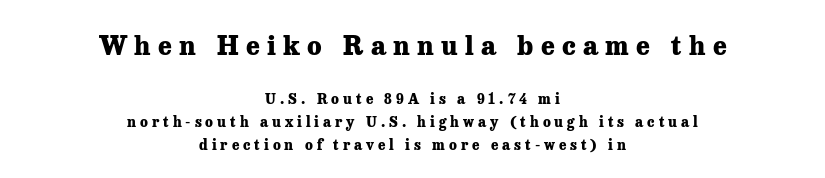
Q: Is the text bold? A: Yes.
Q: Is the text italic (slanted)? A: No, it is upright.
Q: Is the text underlined? A: No.
Q: How is the paragraph aligned? A: Centered.
Q: Is the spacing between letters normal or unusually wide? A: Unusually wide.
Q: Is the spacing between lines tight, normal or loose? A: Normal.
Q: Which block of text is set in a larger size, the first (top) or the second (bottom)? A: The first (top) one.
